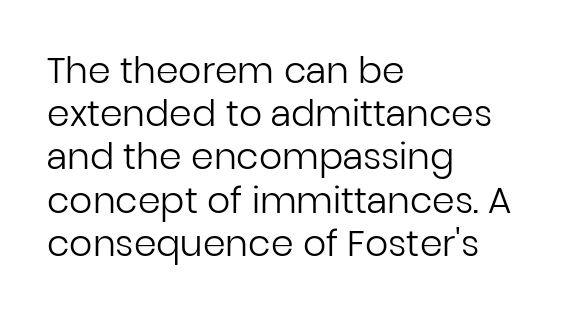
{"serif": "no", "italic": "no", "bold": "no", "weight": "regular", "width": "normal", "stroke_contrast": "low", "x_height": "medium", "monospaced": "no", "underline": "no", "align": "left", "line_spacing_ratio": 1.2, "letter_spacing": "normal", "letter_spacing_em": 0.0, "glyph_px": 36}
